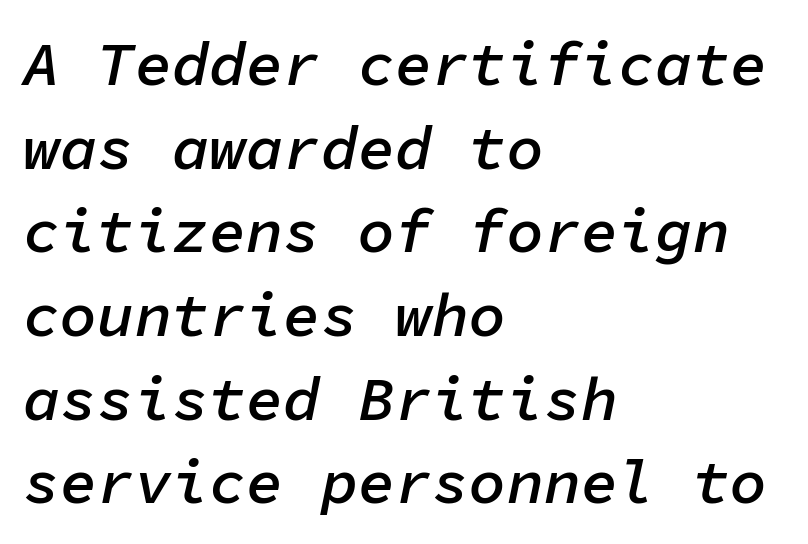
The image shows 62 px semibold type, italic (leaning right), monospaced; set left-aligned, normal line spacing (1.35x), normal letter spacing, not underlined; low stroke contrast and a medium x-height.
